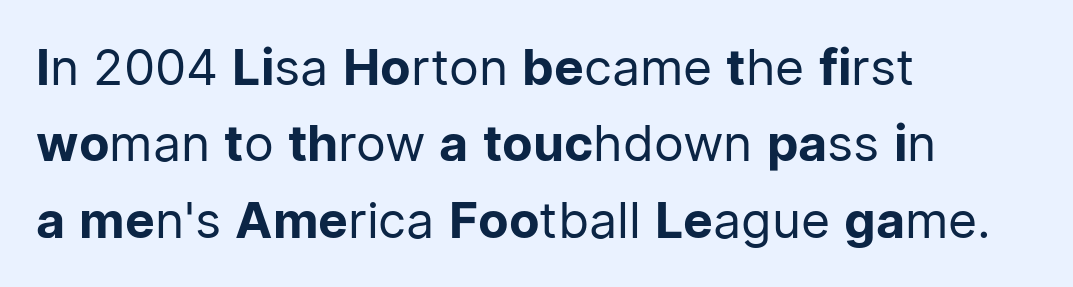
{"serif": "no", "italic": "no", "bold": "no", "weight": "regular", "width": "normal", "stroke_contrast": "low", "x_height": "medium", "monospaced": "no", "underline": "no", "align": "left", "line_spacing": "normal", "line_spacing_ratio": 1.53, "letter_spacing": "normal", "letter_spacing_em": 0.0, "glyph_px": 50}
